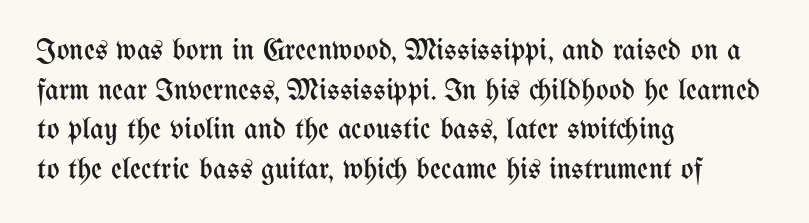
Bold? No — there's no thickening of the strokes. A typesetter would mark this as roman, not italic. Teacher's note: observe the even left margin — that is flush-left alignment. Check the space under the baseline: it is left empty. What stands out about the letter spacing? Nothing — it is the standard amount.
